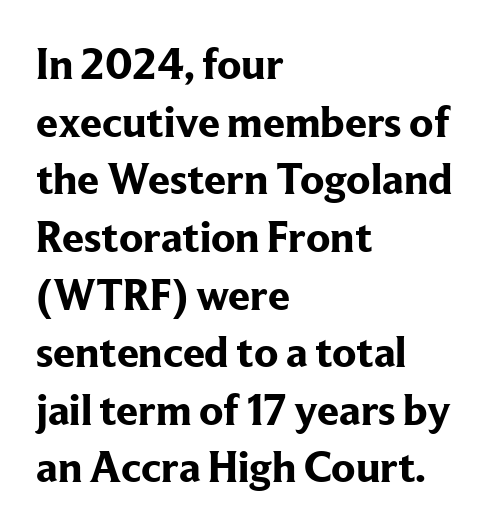
Q: Is the text bold? A: Yes.
Q: Is the text italic (slanted)? A: No, it is upright.
Q: Is the typeface a serif or a sans-serif typeface? A: Serif.
Q: Is the text underlined? A: No.
Q: How is the paragraph aligned? A: Left-aligned.
Q: Is the spacing between letters normal or unusually wide? A: Normal.
Q: Is the spacing between lines tight, normal or loose? A: Normal.
Q: Width (condensed, normal, or wide)? A: Normal.
Q: Stroke contrast? A: Low.
Q: x-height? A: Medium.
Q: Monospaced? A: No.
